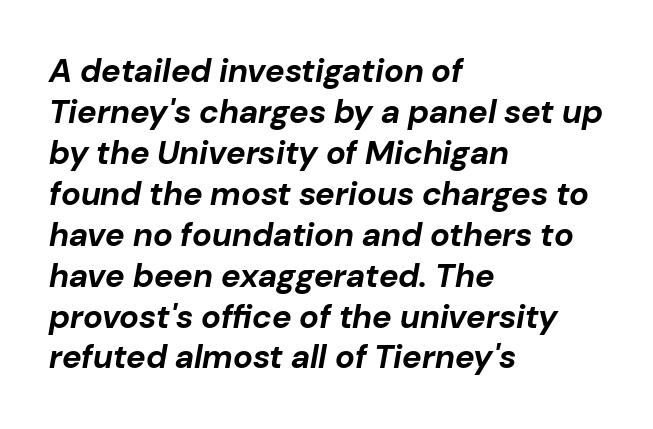
The image shows 33 px bold type, italic (leaning right); set left-aligned, line spacing 1.24x, normal letter spacing, not underlined; low stroke contrast and a medium x-height.
